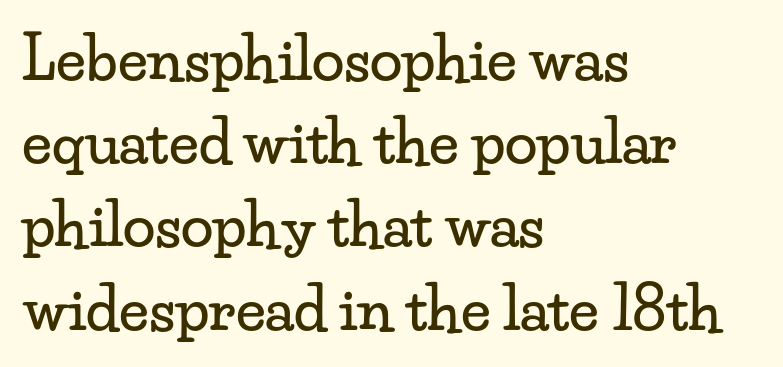
Q: Is the text italic (slanted)? A: No, it is upright.
Q: Is the typeface a serif or a sans-serif typeface? A: Serif.
Q: Is the text underlined? A: No.
Q: How is the paragraph aligned? A: Left-aligned.
Q: Is the spacing between letters normal or unusually wide? A: Normal.
Q: Is the spacing between lines tight, normal or loose? A: Normal.
Q: Width (condensed, normal, or wide)? A: Wide.
Q: Stroke contrast? A: Low.
Q: x-height? A: Small.
Q: Monospaced? A: No.
